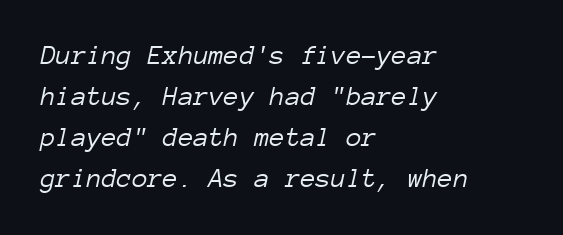
{"italic": "yes", "lean": "right", "slant_degrees": 12, "bold": "no", "weight": "light", "width": "normal", "stroke_contrast": "low", "x_height": "medium", "monospaced": "yes", "underline": "no", "align": "left", "line_spacing": "normal", "line_spacing_ratio": 1.47, "letter_spacing": "normal", "letter_spacing_em": 0.0, "glyph_px": 28}
